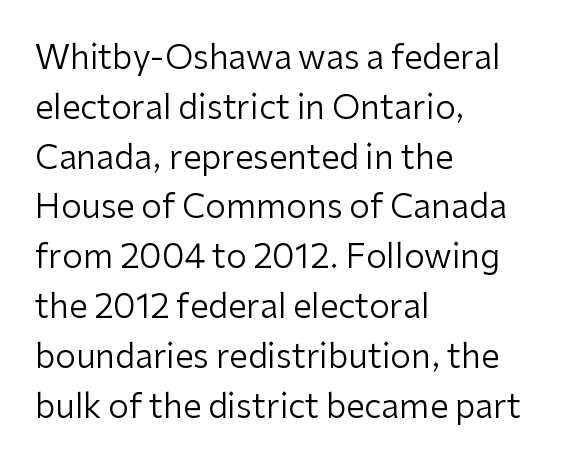
{"serif": "no", "italic": "no", "bold": "no", "weight": "regular", "width": "normal", "stroke_contrast": "low", "x_height": "medium", "monospaced": "no", "underline": "no", "align": "left", "line_spacing": "normal", "line_spacing_ratio": 1.51, "letter_spacing": "normal", "letter_spacing_em": 0.0, "glyph_px": 33}
